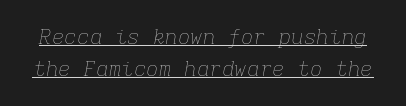
{"italic": "yes", "lean": "right", "slant_degrees": 9, "bold": "no", "underline": "yes", "line_spacing": "normal", "line_spacing_ratio": 1.54, "letter_spacing": "normal", "letter_spacing_em": 0.0, "glyph_px": 21}
